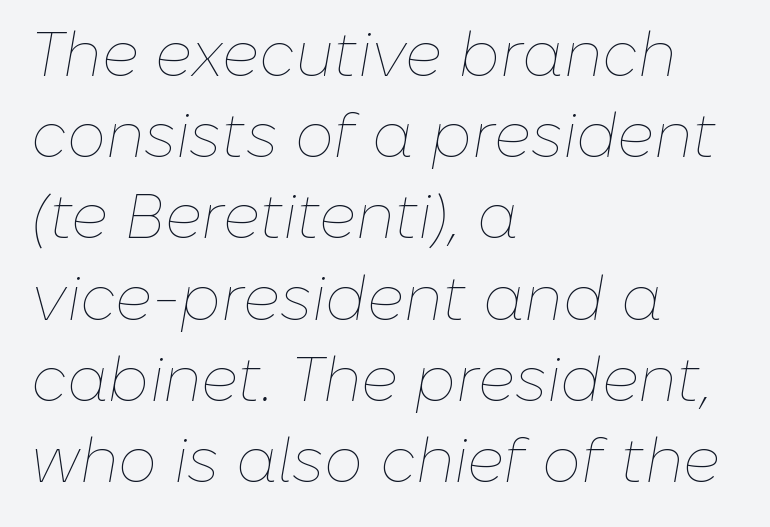
The typography opts for an oblique posture over an upright one. The weight tops out at a normal text grade. The paragraph shown leans on its left margin. The rendering uses a moderate line-height, typical for paragraphs.
